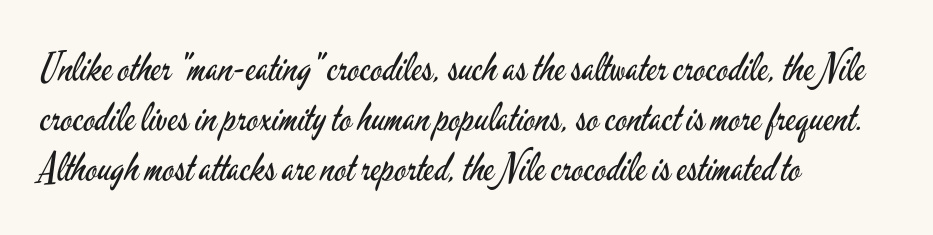
The image shows 39 px regular-weight, condensed sans-serif type; set left-aligned, normal line spacing (1.28x), normal letter spacing, not underlined; low stroke contrast and a small x-height.
